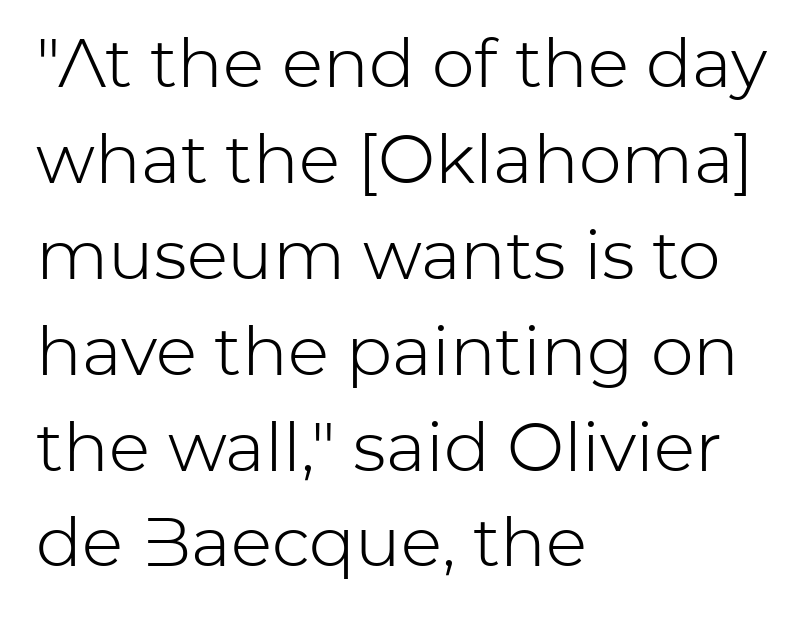
Q: Is the text bold? A: No.
Q: Is the text italic (slanted)? A: No, it is upright.
Q: Is the typeface a serif or a sans-serif typeface? A: Sans-serif.
Q: Is the text underlined? A: No.
Q: How is the paragraph aligned? A: Left-aligned.
Q: Is the spacing between letters normal or unusually wide? A: Normal.
Q: Is the spacing between lines tight, normal or loose? A: Normal.
Q: Width (condensed, normal, or wide)? A: Normal.
Q: Stroke contrast? A: Low.
Q: x-height? A: Medium.
Q: Monospaced? A: No.
